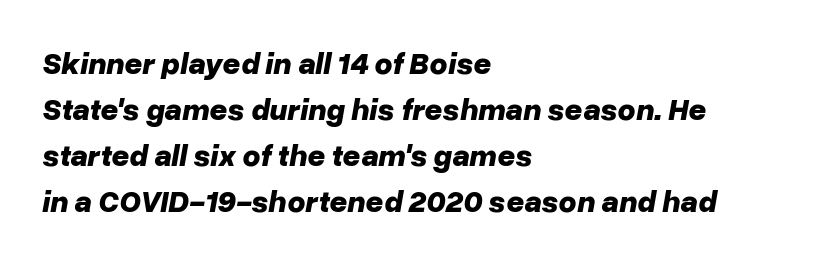
Q: Is the text bold? A: Yes.
Q: Is the text italic (slanted)? A: Yes, it leans right by about 10 degrees.
Q: Is the text underlined? A: No.
Q: How is the paragraph aligned? A: Left-aligned.
Q: Is the spacing between letters normal or unusually wide? A: Normal.
Q: Is the spacing between lines tight, normal or loose? A: Normal.
Q: Width (condensed, normal, or wide)? A: Normal.
Q: Stroke contrast? A: Low.
Q: x-height? A: Medium.
Q: Monospaced? A: No.
